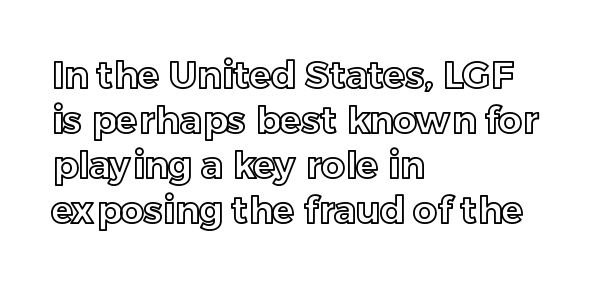
Vertical strokes here are truly vertical. Notice how the passage keeps a crisp vertical edge on the left only. Glyph-to-glyph distance matches everyday printed text. Nobody drew a line under any word here.
